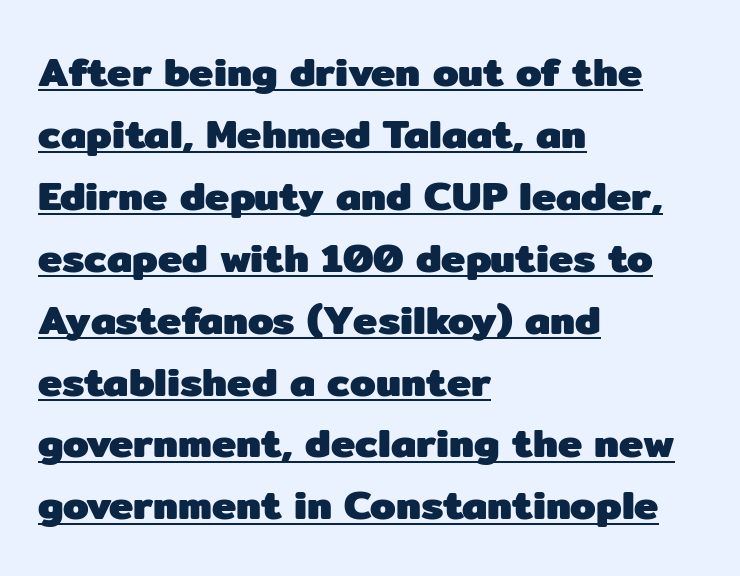
Q: Is the text bold? A: Yes.
Q: Is the text italic (slanted)? A: No, it is upright.
Q: Is the typeface a serif or a sans-serif typeface? A: Sans-serif.
Q: Is the text underlined? A: Yes.
Q: How is the paragraph aligned? A: Left-aligned.
Q: Is the spacing between letters normal or unusually wide? A: Normal.
Q: Is the spacing between lines tight, normal or loose? A: Normal.
Q: Width (condensed, normal, or wide)? A: Normal.
Q: Stroke contrast? A: Low.
Q: x-height? A: Medium.
Q: Monospaced? A: No.
